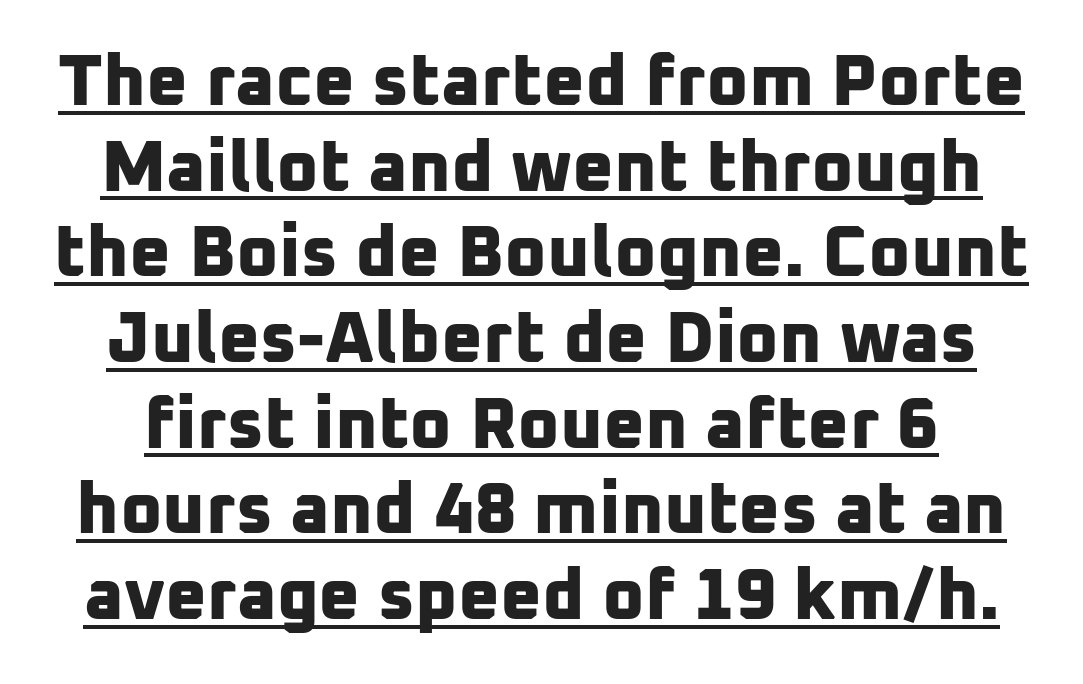
{"serif": "no", "bold": "yes", "weight": "bold", "width": "normal", "stroke_contrast": "low", "x_height": "medium", "monospaced": "no", "underline": "yes", "line_spacing_ratio": 1.19, "letter_spacing": "normal", "letter_spacing_em": 0.0, "glyph_px": 72}
